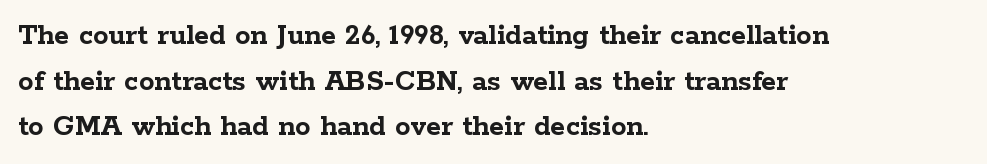
{"serif": "yes", "italic": "no", "bold": "yes", "weight": "semibold", "width": "wide", "stroke_contrast": "low", "x_height": "medium", "monospaced": "no", "underline": "no", "align": "left", "line_spacing": "normal", "line_spacing_ratio": 1.47, "letter_spacing": "normal", "letter_spacing_em": 0.0, "glyph_px": 31}
